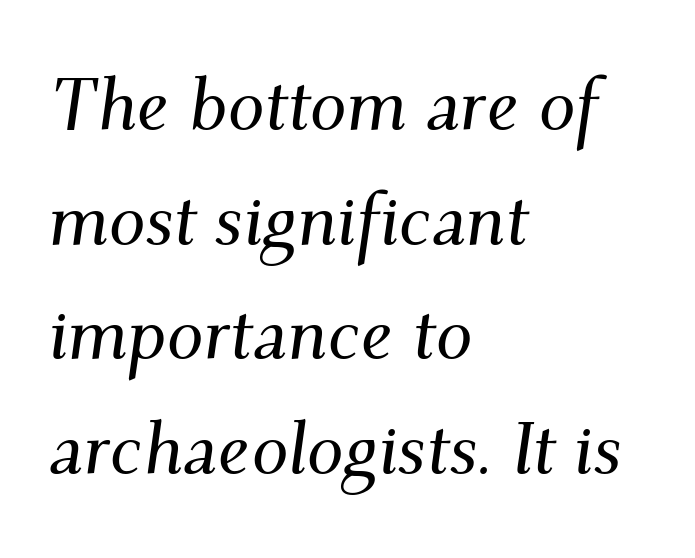
Q: Is the text italic (slanted)? A: Yes, it leans right by about 9 degrees.
Q: Is the typeface a serif or a sans-serif typeface? A: Serif.
Q: Is the text underlined? A: No.
Q: How is the paragraph aligned? A: Left-aligned.
Q: Is the spacing between letters normal or unusually wide? A: Normal.
Q: Is the spacing between lines tight, normal or loose? A: Normal.
Q: Width (condensed, normal, or wide)? A: Normal.
Q: Stroke contrast? A: Medium.
Q: x-height? A: Small.
Q: Monospaced? A: No.
